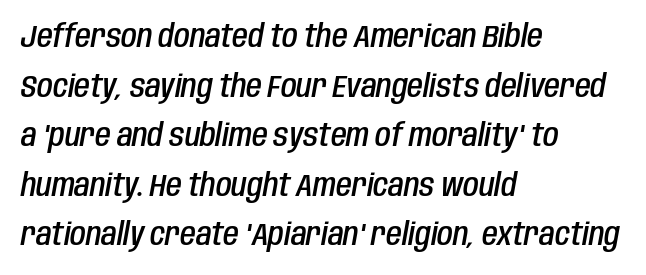
The tracking reads as untouched default to a designer's eye. Leftover space on each line is placed entirely after the last word. The passage shown leans; its letterforms are oblique. These words are printed semibold, heavier than regular yet not bold. A bare baseline throughout the passage. Each new line begins a customary step beneath the previous one.
